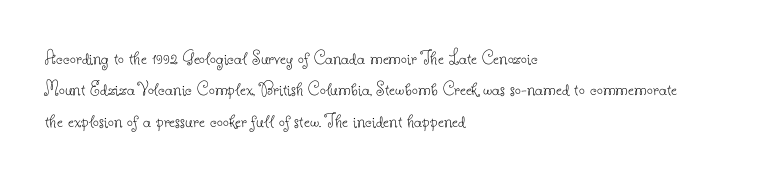
Q: Is the text bold? A: No.
Q: Is the text italic (slanted)? A: No, it is upright.
Q: Is the text underlined? A: No.
Q: How is the paragraph aligned? A: Left-aligned.
Q: Is the spacing between letters normal or unusually wide? A: Normal.
Q: Is the spacing between lines tight, normal or loose? A: Normal.
